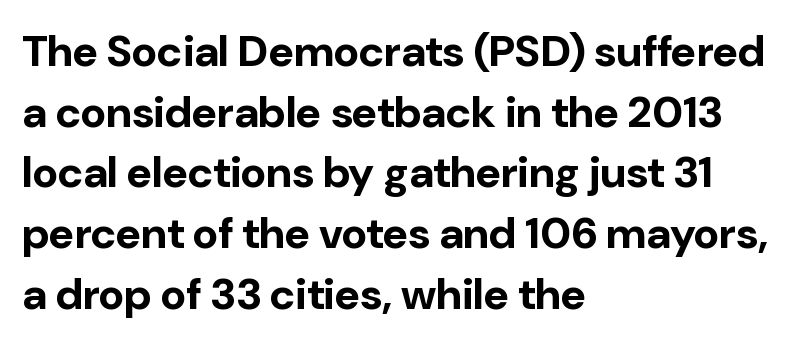
The image shows 44 px bold sans-serif type, upright; set left-aligned, normal line spacing (1.38x), normal letter spacing, not underlined; low stroke contrast and a medium x-height.
